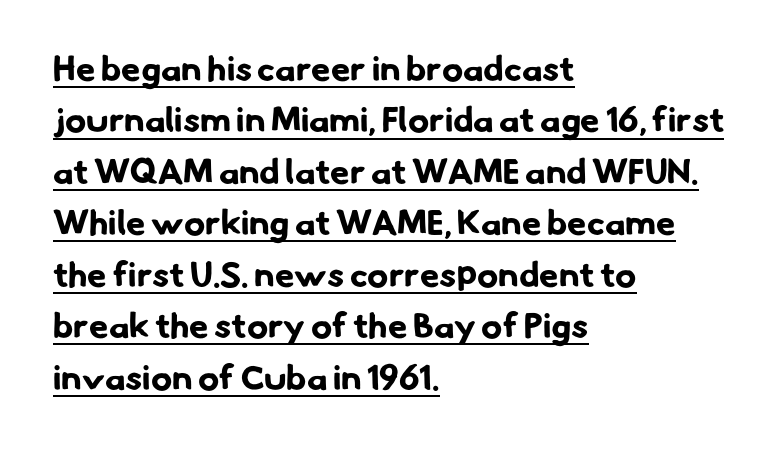
The passage shown has conventional tracking throughout. These characters rest on top of a visible drawn line. Interline gaps are of average width in this sample. Compared with a centered layout, this one pins lines to the left instead. Every letter is thick-stroked: bold, no question. The passage shown is typed in a proportional face where columns would drift.
